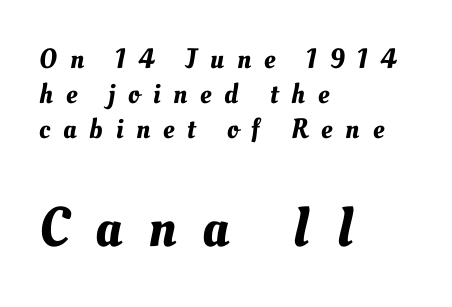
Q: Is the text underlined? A: No.
Q: How is the paragraph aligned? A: Left-aligned.
Q: Is the spacing between letters normal or unusually wide? A: Unusually wide.
Q: Is the spacing between lines tight, normal or loose? A: Normal.
Q: Which block of text is set in a larger size, the first (top) or the second (bottom)? A: The second (bottom) one.
Q: Width (condensed, normal, or wide)? A: Normal.
Q: Stroke contrast? A: Medium.
Q: x-height? A: Small.
Q: Monospaced? A: No.
